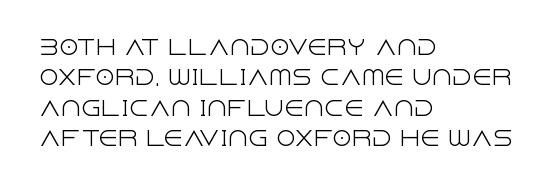
{"italic": "no", "bold": "no", "underline": "no", "align": "left", "line_spacing": "normal", "line_spacing_ratio": 1.52, "letter_spacing": "normal", "letter_spacing_em": 0.0, "glyph_px": 20}
